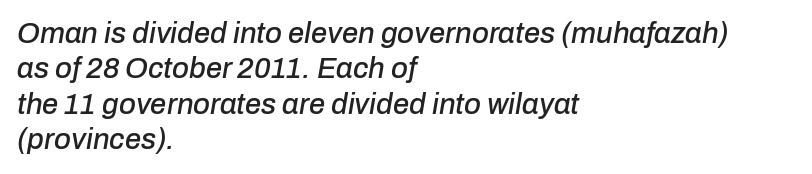
Q: Is the text italic (slanted)? A: Yes, it leans right by about 10 degrees.
Q: Is the text underlined? A: No.
Q: How is the paragraph aligned? A: Left-aligned.
Q: Is the spacing between letters normal or unusually wide? A: Normal.
Q: Width (condensed, normal, or wide)? A: Normal.
Q: Stroke contrast? A: Low.
Q: x-height? A: Medium.
Q: Monospaced? A: No.
